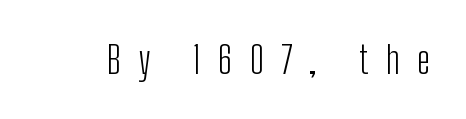
Q: Is the text bold? A: No.
Q: Is the text italic (slanted)? A: No, it is upright.
Q: Is the typeface a serif or a sans-serif typeface? A: Sans-serif.
Q: Is the text underlined? A: No.
Q: Is the spacing between letters normal or unusually wide? A: Unusually wide.
Q: Width (condensed, normal, or wide)? A: Condensed.
Q: Stroke contrast? A: Low.
Q: x-height? A: Medium.
Q: Monospaced? A: No.
